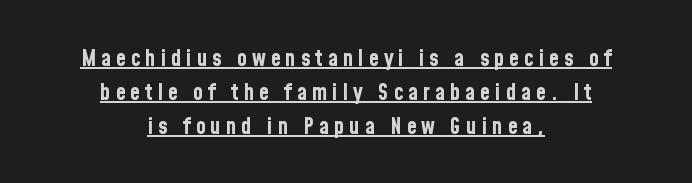
The image shows 23 px bold type, upright; set centered, normal line spacing (1.47x), unusually wide letter spacing (+0.21 em), underlined.
